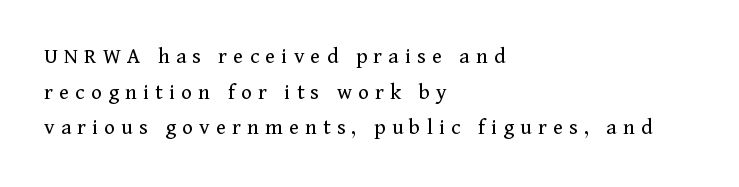
{"italic": "no", "bold": "no", "underline": "no", "align": "left", "line_spacing": "normal", "line_spacing_ratio": 1.55, "letter_spacing": "wide", "letter_spacing_em": 0.27, "glyph_px": 23}
